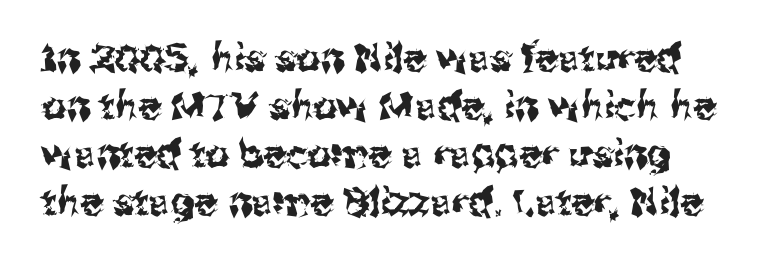
{"serif": "no", "italic": "no", "width": "normal", "stroke_contrast": "medium", "x_height": "medium", "monospaced": "no", "underline": "no", "line_spacing": "normal", "line_spacing_ratio": 1.26, "letter_spacing": "normal", "letter_spacing_em": 0.0, "glyph_px": 38}
